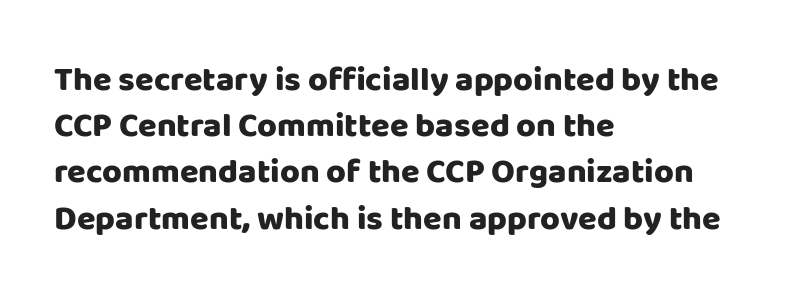
{"serif": "no", "italic": "no", "bold": "yes", "weight": "heavy", "width": "normal", "stroke_contrast": "low", "x_height": "large", "monospaced": "no", "underline": "no", "align": "left", "line_spacing": "normal", "line_spacing_ratio": 1.36, "letter_spacing": "normal", "letter_spacing_em": 0.0, "glyph_px": 34}
